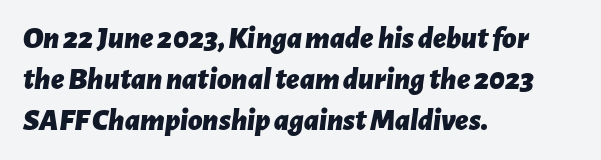
The image shows 31 px bold type, italic (leaning right); set left-aligned, normal line spacing (1.32x), normal letter spacing, not underlined; low stroke contrast and a medium x-height.
